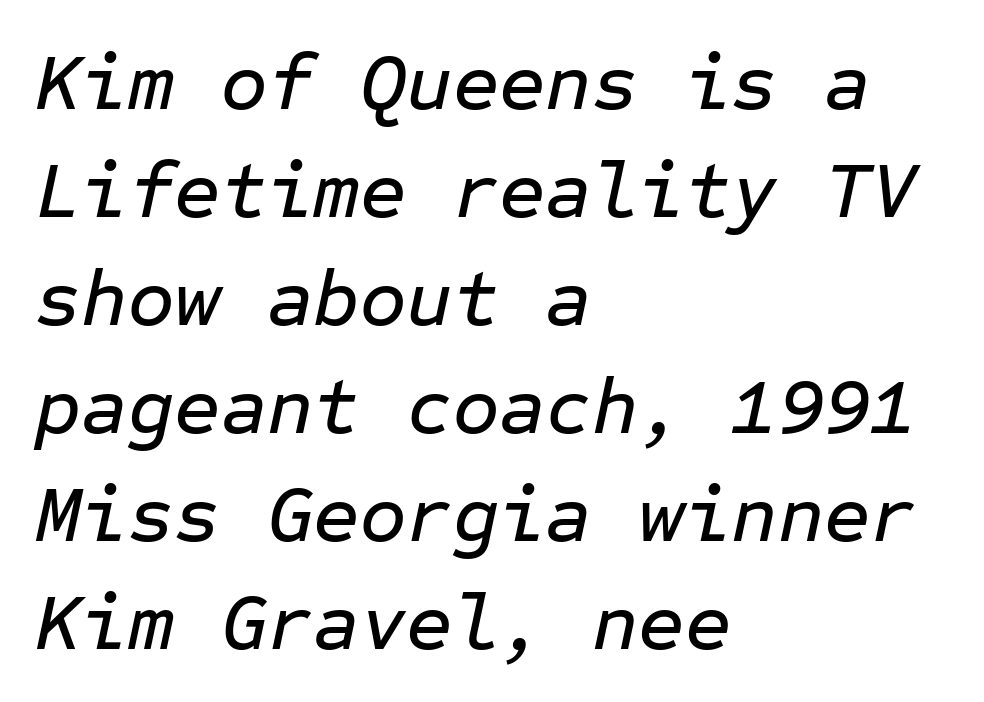
Whoever set this chose a conventional vertical rhythm. A typesetter would call this zero additional tracking. The passage is arranged the way most books set body copy — flush left. Think of a typewriter: that constant character pitch is what you see here. There's an unmistakable incline to the writing here.
